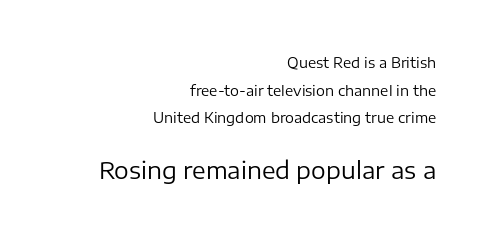
{"italic": "no", "bold": "no", "underline": "no", "align": "right", "line_spacing": "loose", "line_spacing_ratio": 1.98, "letter_spacing": "normal", "letter_spacing_em": 0.0, "larger_block": "second", "size_ratio": 1.64, "glyph_px": 23}
